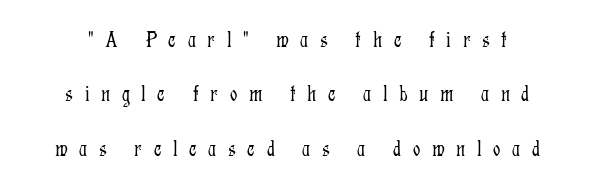
Q: Is the text bold? A: No.
Q: Is the text italic (slanted)? A: No, it is upright.
Q: Is the text underlined? A: No.
Q: Is the spacing between letters normal or unusually wide? A: Unusually wide.
Q: Is the spacing between lines tight, normal or loose? A: Loose.
